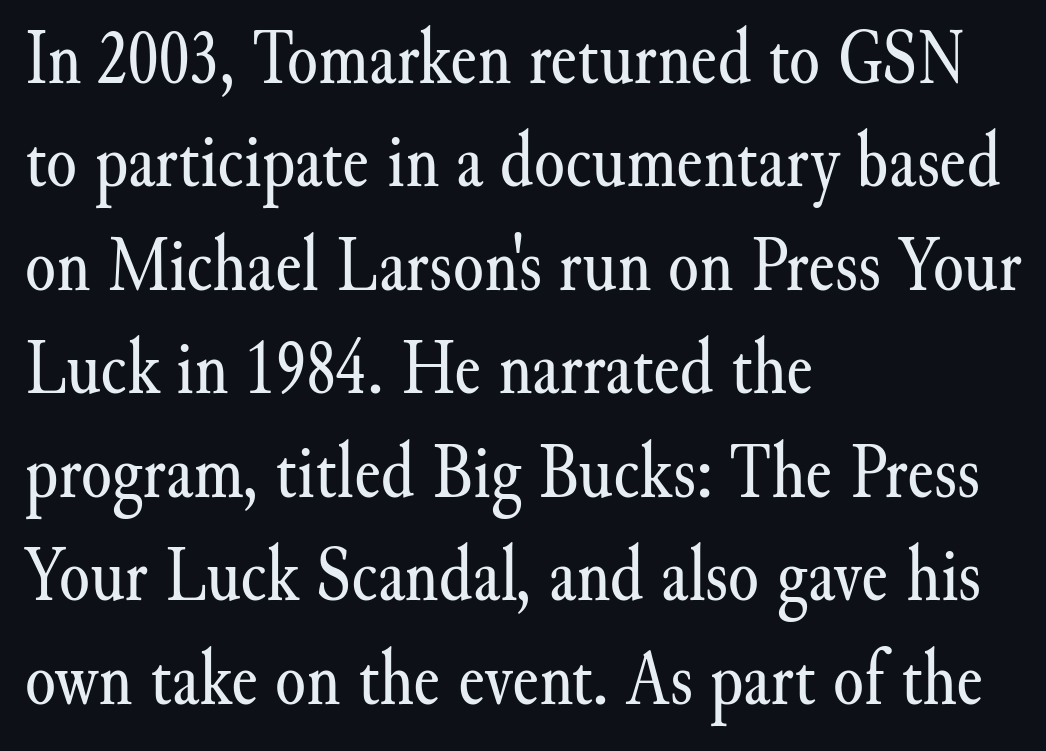
The image shows 79 px regular-weight serif type, upright; set left-aligned, normal line spacing (1.31x), normal letter spacing, not underlined; medium stroke contrast and a small x-height.
